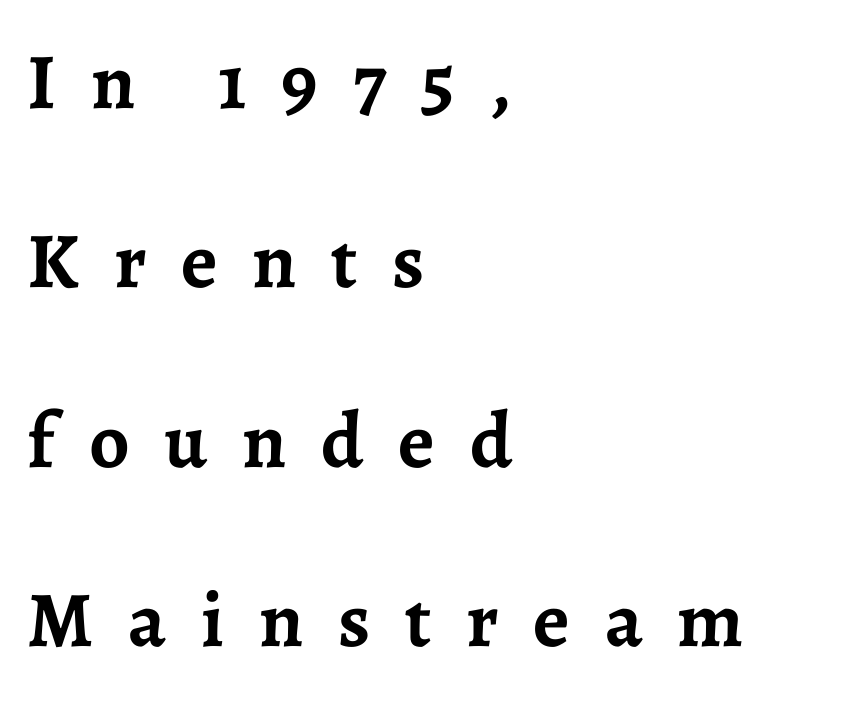
{"serif": "yes", "italic": "no", "bold": "yes", "weight": "semibold", "width": "normal", "stroke_contrast": "low", "x_height": "medium", "monospaced": "no", "underline": "no", "align": "left", "line_spacing": "loose", "line_spacing_ratio": 2.27, "letter_spacing": "wide", "letter_spacing_em": 0.44, "glyph_px": 79}
